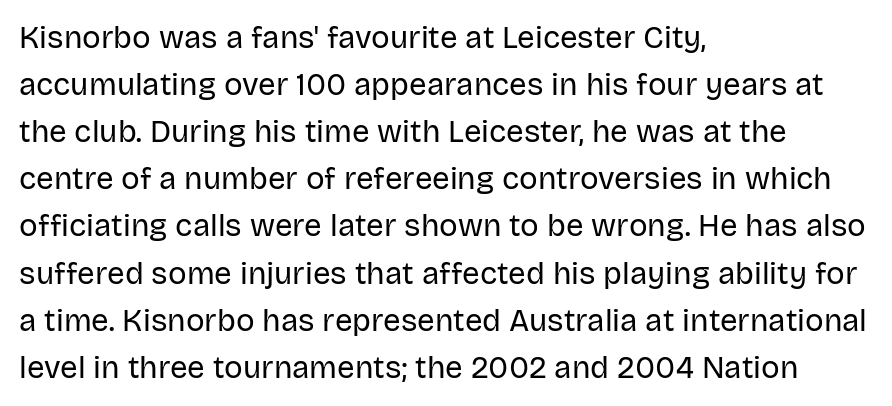
Q: Is the text bold? A: No.
Q: Is the text italic (slanted)? A: No, it is upright.
Q: Is the typeface a serif or a sans-serif typeface? A: Sans-serif.
Q: Is the text underlined? A: No.
Q: How is the paragraph aligned? A: Left-aligned.
Q: Is the spacing between letters normal or unusually wide? A: Normal.
Q: Is the spacing between lines tight, normal or loose? A: Normal.
Q: Width (condensed, normal, or wide)? A: Normal.
Q: Stroke contrast? A: Low.
Q: x-height? A: Large.
Q: Monospaced? A: No.
